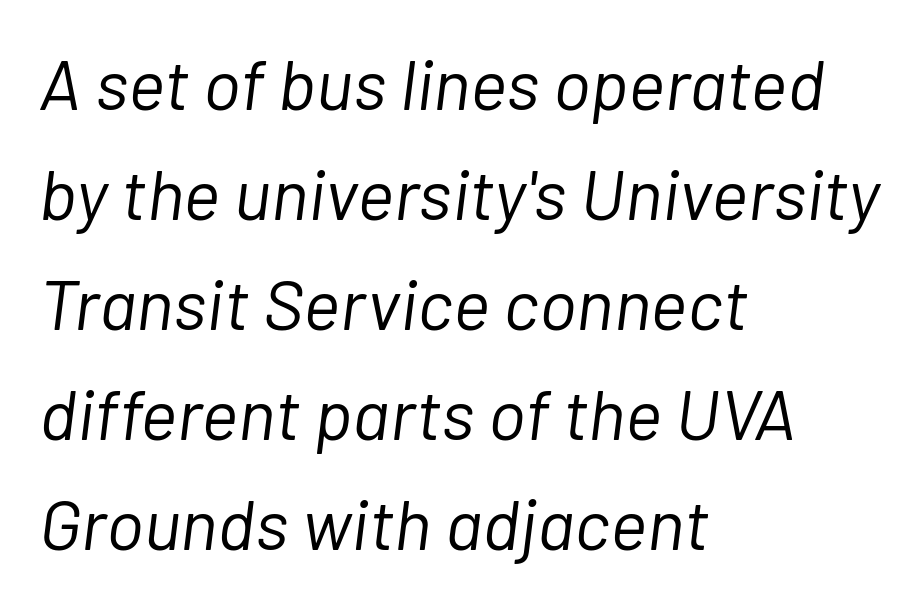
The image shows 71 px light type, italic (leaning right); set left-aligned, normal line spacing (1.55x), normal letter spacing, not underlined; low stroke contrast and a medium x-height.
